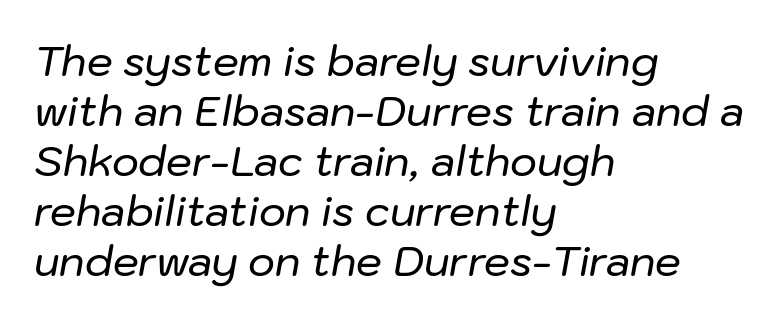
Q: Is the text italic (slanted)? A: Yes, it leans right by about 10 degrees.
Q: Is the text underlined? A: No.
Q: How is the paragraph aligned? A: Left-aligned.
Q: Is the spacing between letters normal or unusually wide? A: Normal.
Q: Width (condensed, normal, or wide)? A: Normal.
Q: Stroke contrast? A: Low.
Q: x-height? A: Medium.
Q: Monospaced? A: No.
